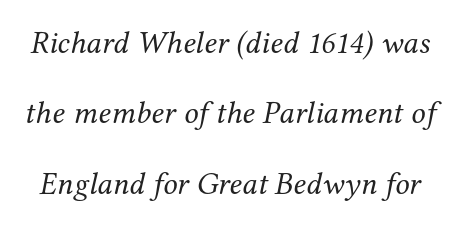
{"serif": "yes", "italic": "yes", "lean": "right", "slant_degrees": 12, "bold": "no", "weight": "regular", "width": "normal", "stroke_contrast": "medium", "x_height": "medium", "monospaced": "no", "underline": "no", "line_spacing": "loose", "line_spacing_ratio": 2.2, "letter_spacing": "normal", "letter_spacing_em": 0.0, "glyph_px": 32}
